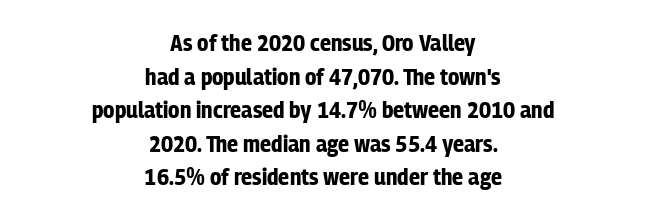
The image shows 24 px bold type, upright; set centered, normal line spacing (1.4x), normal letter spacing, not underlined.
